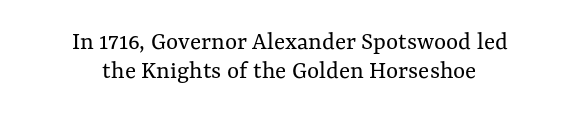
The image shows 26 px text type, upright; set centered, tight line spacing (1.12x), normal letter spacing, not underlined.
